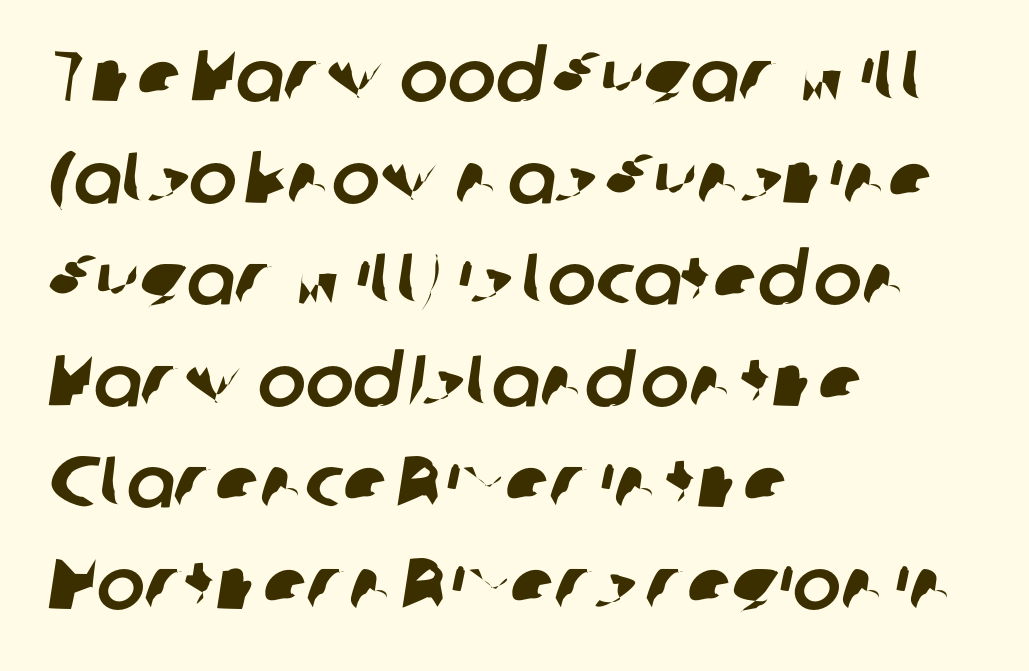
The image shows 72 px sans-serif type; set left-aligned, normal line spacing (1.41x), normal letter spacing, not underlined; low stroke contrast and a medium x-height.
